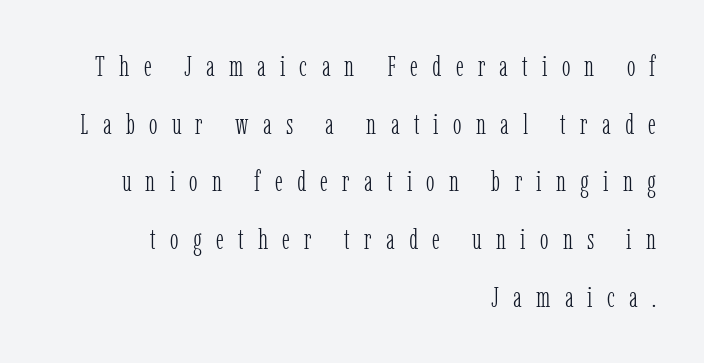
The image shows 29 px light, condensed serif type, upright; set right-aligned, loose line spacing (1.99x), unusually wide letter spacing (+0.49 em), not underlined; low stroke contrast and a medium x-height.
